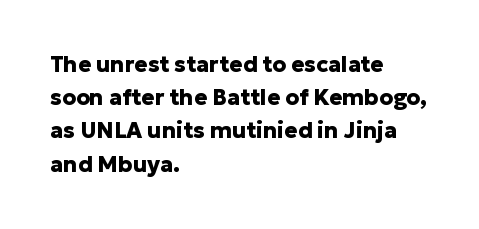
Leading matches the norm, producing a regular column. The area under the type is left untouched. Does extra space separate the letters? No, they use regular spacing. These lines were composed using upright roman letters.
